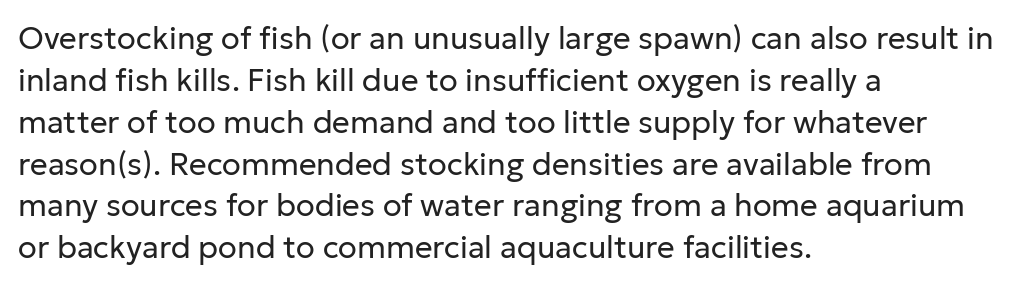
The image shows 31 px regular-weight sans-serif type, upright; set left-aligned, normal line spacing (1.35x), normal letter spacing, not underlined; low stroke contrast and a medium x-height.
